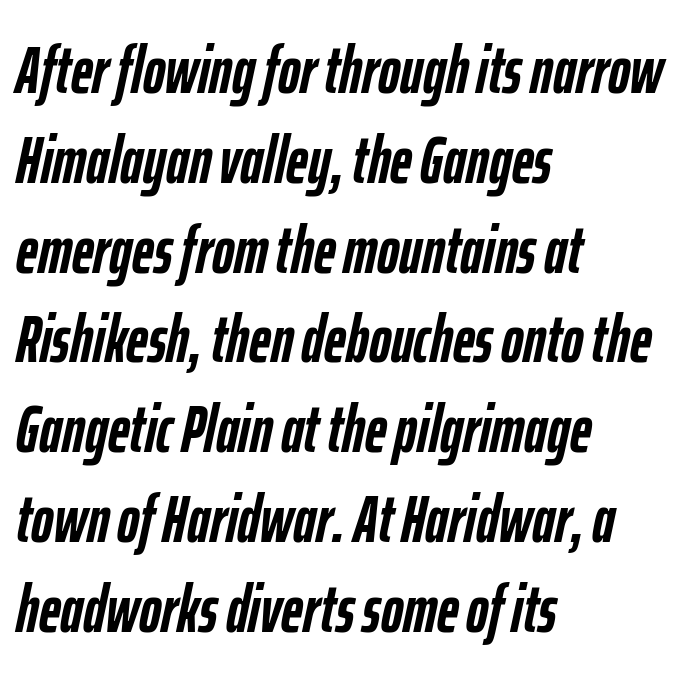
Q: Is the text bold? A: Yes.
Q: Is the text italic (slanted)? A: Yes, it leans right by about 12 degrees.
Q: Is the text underlined? A: No.
Q: How is the paragraph aligned? A: Left-aligned.
Q: Is the spacing between letters normal or unusually wide? A: Normal.
Q: Is the spacing between lines tight, normal or loose? A: Normal.
Q: Width (condensed, normal, or wide)? A: Condensed.
Q: Stroke contrast? A: Low.
Q: x-height? A: Medium.
Q: Monospaced? A: No.
